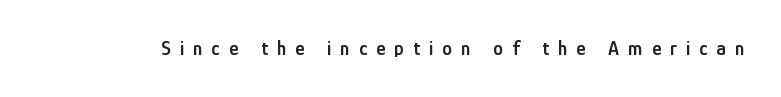
{"italic": "no", "bold": "semi", "underline": "no", "letter_spacing": "wide", "letter_spacing_em": 0.45, "glyph_px": 20}
